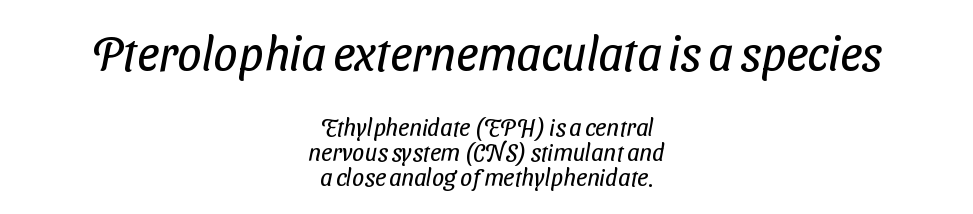
Q: Is the text bold? A: No.
Q: Is the typeface a serif or a sans-serif typeface? A: Sans-serif.
Q: Is the text underlined? A: No.
Q: How is the paragraph aligned? A: Centered.
Q: Is the spacing between letters normal or unusually wide? A: Normal.
Q: Is the spacing between lines tight, normal or loose? A: Tight.
Q: Which block of text is set in a larger size, the first (top) or the second (bottom)? A: The first (top) one.
Q: Width (condensed, normal, or wide)? A: Condensed.
Q: Stroke contrast? A: Low.
Q: x-height? A: Medium.
Q: Monospaced? A: No.
